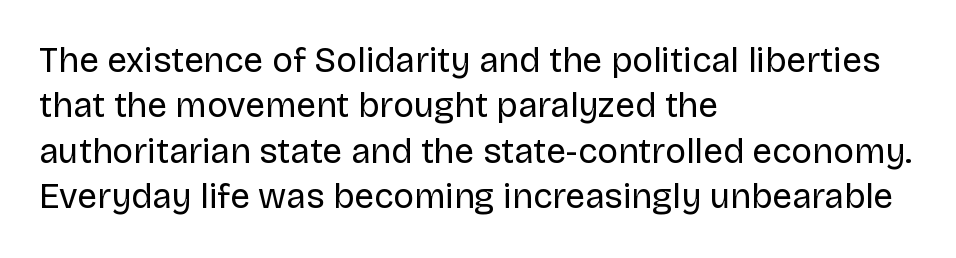
{"serif": "no", "italic": "no", "bold": "no", "weight": "regular", "width": "normal", "stroke_contrast": "low", "x_height": "large", "monospaced": "no", "underline": "no", "align": "left", "line_spacing": "normal", "line_spacing_ratio": 1.3, "letter_spacing": "normal", "letter_spacing_em": 0.0, "glyph_px": 35}
